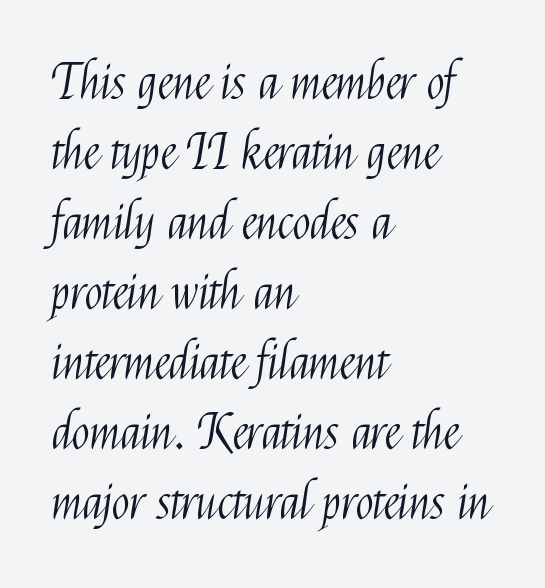
{"serif": "no", "bold": "no", "weight": "light", "width": "condensed", "stroke_contrast": "medium", "x_height": "medium", "monospaced": "no", "underline": "no", "align": "left", "line_spacing": "normal", "line_spacing_ratio": 1.46, "letter_spacing": "normal", "letter_spacing_em": 0.0, "glyph_px": 48}
